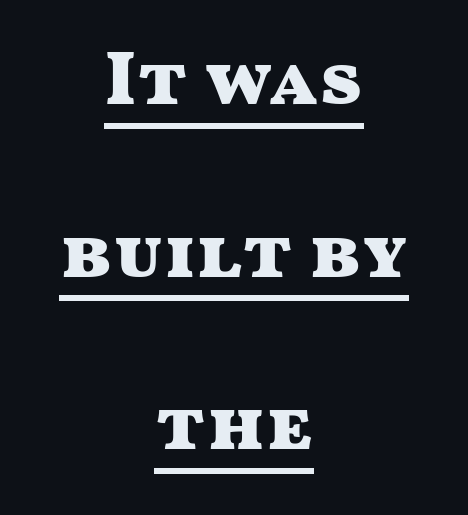
Q: Is the text bold? A: Yes.
Q: Is the text italic (slanted)? A: No, it is upright.
Q: Is the typeface a serif or a sans-serif typeface? A: Sans-serif.
Q: Is the text underlined? A: Yes.
Q: How is the paragraph aligned? A: Centered.
Q: Is the spacing between letters normal or unusually wide? A: Normal.
Q: Is the spacing between lines tight, normal or loose? A: Loose.
Q: Width (condensed, normal, or wide)? A: Wide.
Q: Stroke contrast? A: Medium.
Q: x-height? A: Medium.
Q: Monospaced? A: No.
